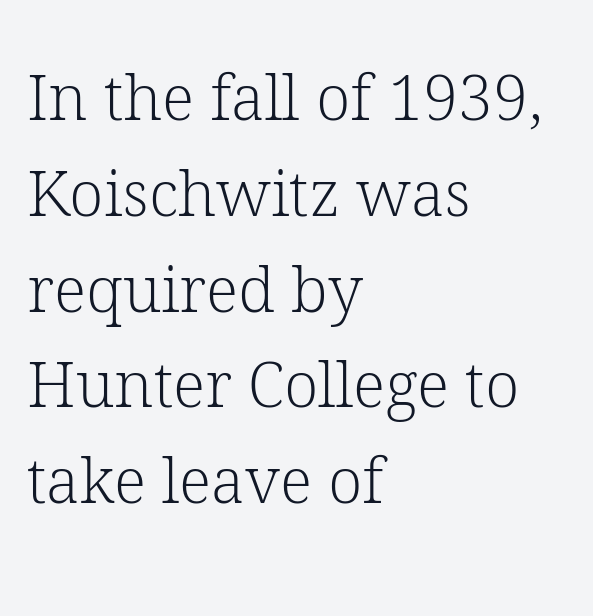
The image shows 63 px light serif type, upright; set left-aligned, normal line spacing (1.52x), normal letter spacing, not underlined; low stroke contrast and a medium x-height.
